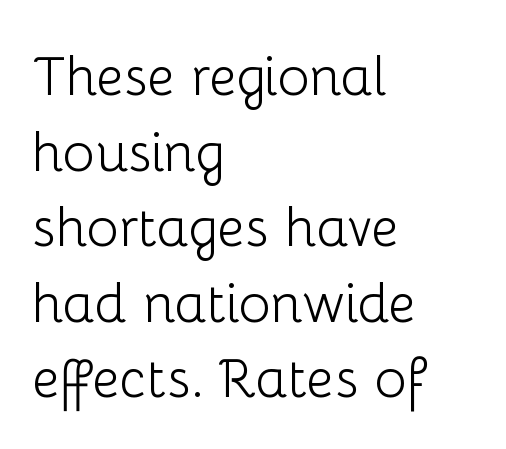
The image shows 54 px light sans-serif type, upright; set left-aligned, normal line spacing (1.4x), normal letter spacing, not underlined; low stroke contrast and a medium x-height.
